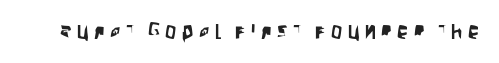
Clear beneath every line of the passage. Nope, not italic — everything's standing straight. Tracking value appears strongly positive — letters spread wide.
